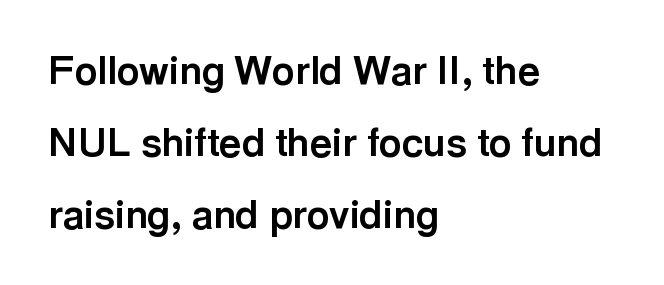
The image shows 39 px bold sans-serif type, upright; set left-aligned, line spacing 1.85x, normal letter spacing, not underlined; a medium x-height.
